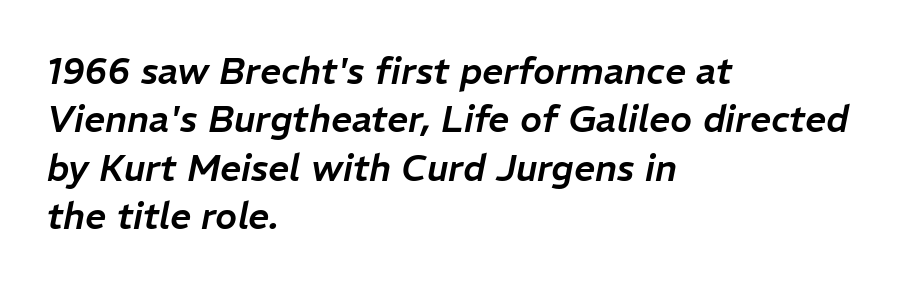
The font's italic variant was chosen for this text. What stands out about the letter spacing? Nothing — it is the standard amount. These lines stack with their left ends in a neat column. These lines are rendered in a variable-pitch font.
